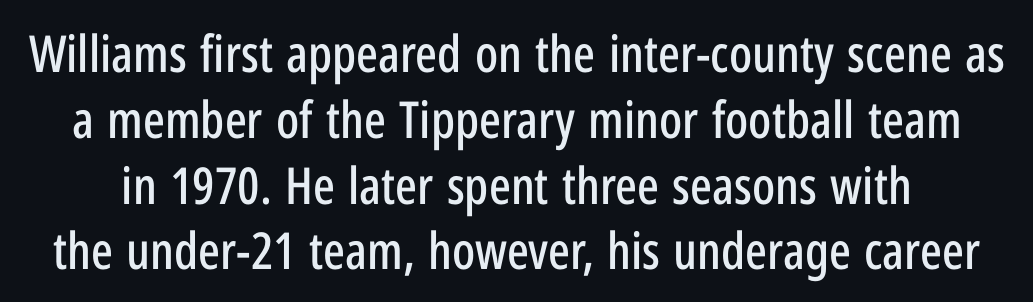
The image shows 51 px condensed sans-serif type, upright; set normal line spacing (1.29x), normal letter spacing, not underlined; low stroke contrast and a medium x-height.
